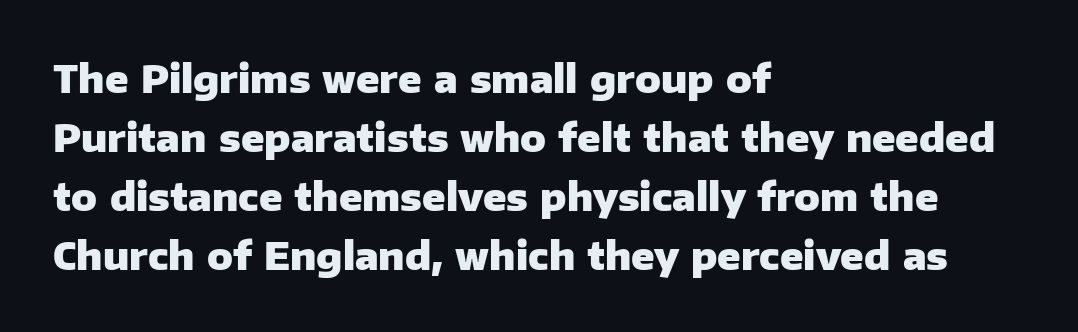
{"serif": "no", "italic": "no", "bold": "yes", "weight": "heavy", "width": "normal", "stroke_contrast": "low", "x_height": "medium", "monospaced": "no", "underline": "no", "align": "left", "line_spacing": "normal", "line_spacing_ratio": 1.55, "letter_spacing": "normal", "letter_spacing_em": 0.0, "glyph_px": 38}
